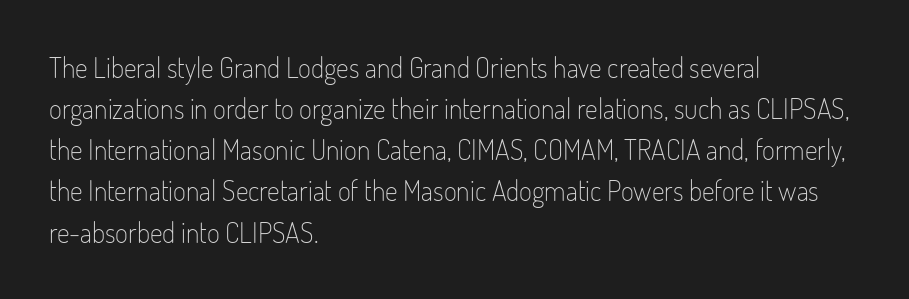
The image shows 28 px light, condensed sans-serif type, upright; set left-aligned, normal line spacing (1.47x), normal letter spacing, not underlined; low stroke contrast and a small x-height.
